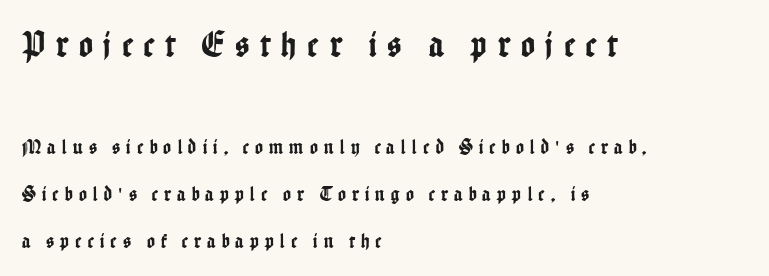
Q: Is the text italic (slanted)? A: No, it is upright.
Q: Is the typeface a serif or a sans-serif typeface? A: Sans-serif.
Q: Is the text underlined? A: No.
Q: How is the paragraph aligned? A: Left-aligned.
Q: Is the spacing between letters normal or unusually wide? A: Unusually wide.
Q: Is the spacing between lines tight, normal or loose? A: Loose.
Q: Which block of text is set in a larger size, the first (top) or the second (bottom)? A: The first (top) one.
Q: Width (condensed, normal, or wide)? A: Condensed.
Q: Stroke contrast? A: Low.
Q: x-height? A: Medium.
Q: Monospaced? A: No.
